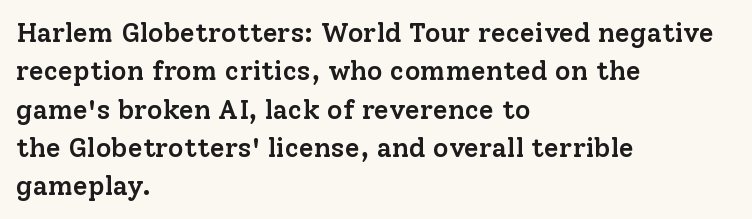
{"italic": "no", "bold": "semi", "underline": "no", "align": "left", "line_spacing": "normal", "line_spacing_ratio": 1.42, "letter_spacing": "normal", "letter_spacing_em": 0.0, "glyph_px": 27}
